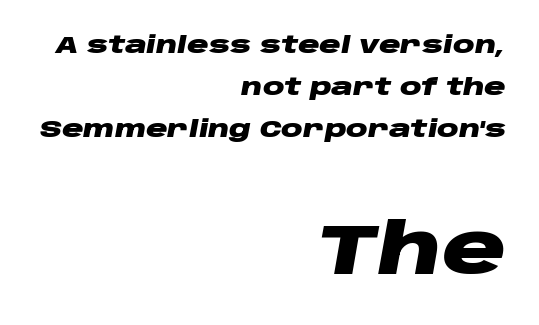
These lines carry a lot of weight — the face is fully bold. What stands out about the letter spacing? Nothing — it is the standard amount. If you squint, the bottom block still reads clearly — it's the larger of the two. Observe the lean: these are italic letterforms. The baseline area is clear. Layout note: lines flush right.
